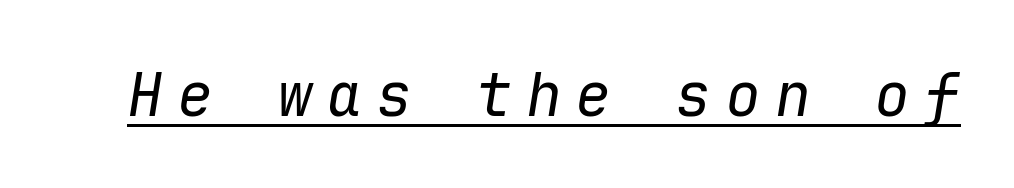
On a weight scale, this lands at 450 or below. Honestly, the letter spacing is so wide it's the main thing you notice. The rendering applies a slant to the glyphs. Honestly, the underline is the first thing you notice here.
